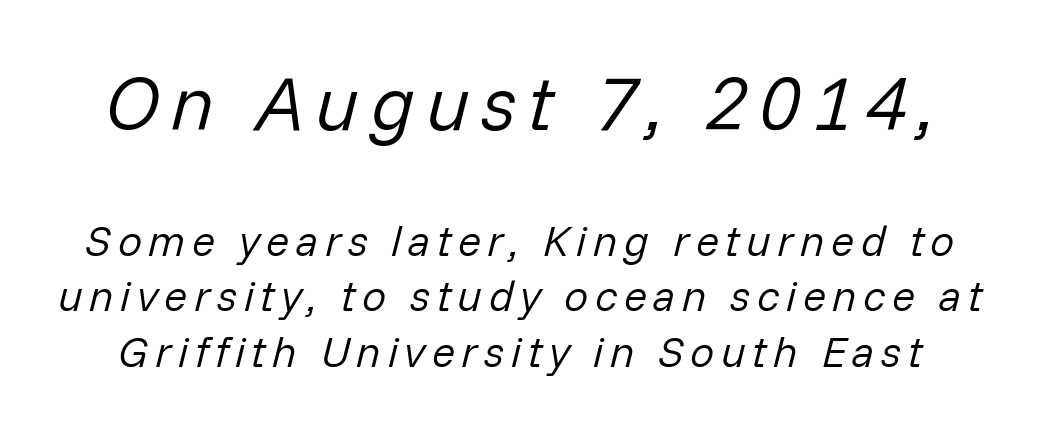
{"italic": "yes", "lean": "right", "slant_degrees": 14, "bold": "no", "weight": "regular", "width": "normal", "stroke_contrast": "low", "x_height": "medium", "monospaced": "no", "underline": "no", "line_spacing": "normal", "line_spacing_ratio": 1.29, "larger_block": "first", "size_ratio": 1.77, "glyph_px": 76}
